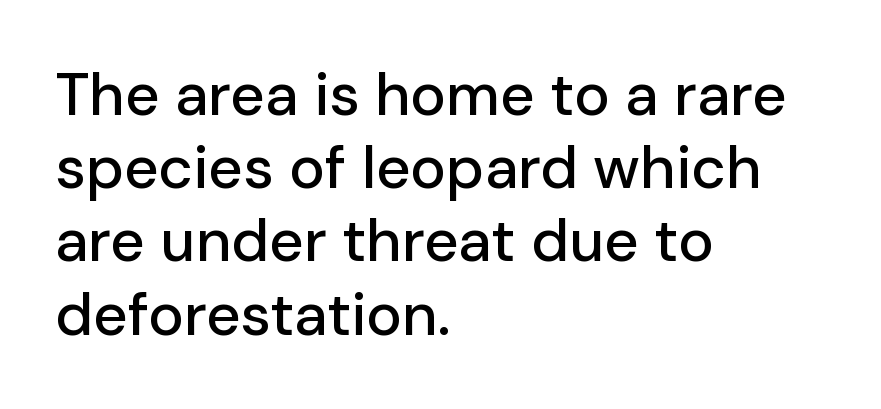
Honestly, there is no underline to notice here at all. Tracking here is standard; glyphs follow each other at the usual distance. The ragged edge is on the right, which tells us the setting is flush left. Every character sits straight up, as roman type does. Here the designer chose a conventional face with non-uniform glyph widths. No feet cap the strokes, marking this as sans-serif type.
